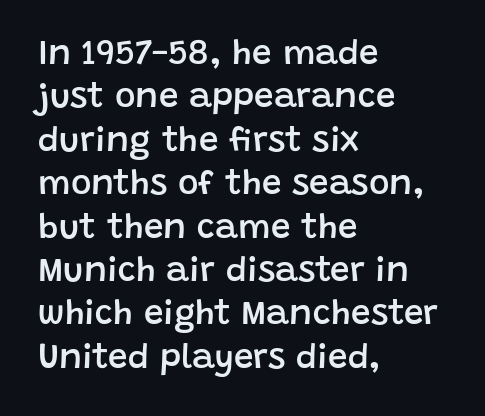
The image shows 35 px semibold sans-serif type, upright; set left-aligned, line spacing 1.24x, normal letter spacing, not underlined; low stroke contrast and a large x-height.
